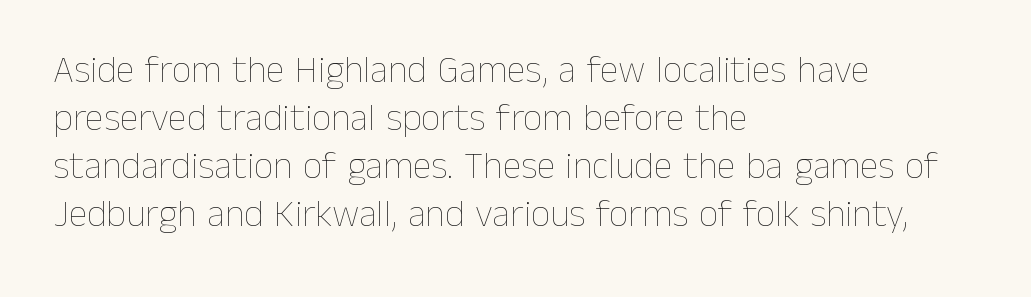
The image shows 38 px thin type, upright; set left-aligned, normal line spacing (1.26x), normal letter spacing, not underlined; low stroke contrast and a medium x-height.
